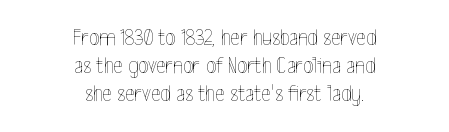
A quiet, ordinary-to-light weight characterises the typeface. Compared with typical body copy, the letter spacing here is the same. The axis of the letterforms is exactly vertical. The rag falls on both sides of this text block equally. The area under the type is left untouched.
